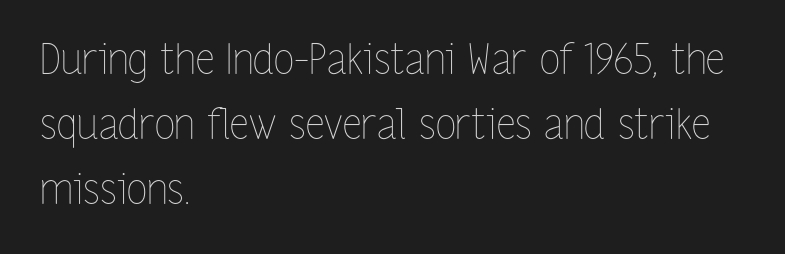
{"italic": "no", "bold": "no", "weight": "thin", "width": "condensed", "stroke_contrast": "low", "x_height": "medium", "monospaced": "no", "underline": "no", "align": "left", "line_spacing": "normal", "line_spacing_ratio": 1.55, "letter_spacing": "normal", "letter_spacing_em": 0.0, "glyph_px": 42}
